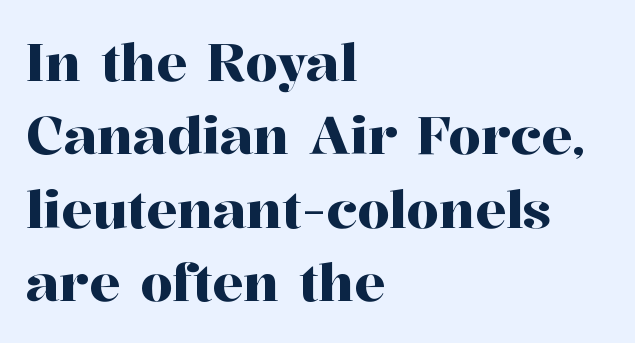
The image shows 52 px serif type, upright; set left-aligned, normal line spacing (1.41x), normal letter spacing, not underlined; high stroke contrast and a medium x-height.
